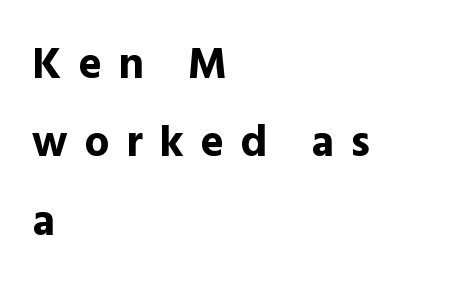
The letters stand upright; this is a roman face. In terms of weight, the rendering is a true, heavy bold. The face used here is proportionally spaced, like ordinary book or web type. Font category for this specimen: sans-serif.
